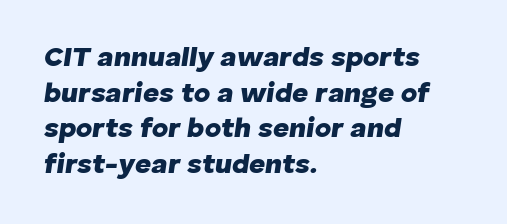
{"italic": "yes", "lean": "right", "slant_degrees": 8, "bold": "yes", "weight": "heavy", "width": "normal", "stroke_contrast": "low", "x_height": "medium", "monospaced": "no", "underline": "no", "align": "left", "line_spacing": "normal", "line_spacing_ratio": 1.27, "letter_spacing": "normal", "letter_spacing_em": 0.0, "glyph_px": 28}
